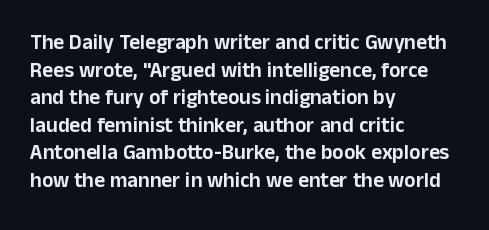
The image shows 21 px text type, upright; set left-aligned, normal line spacing (1.31x), normal letter spacing, not underlined.
